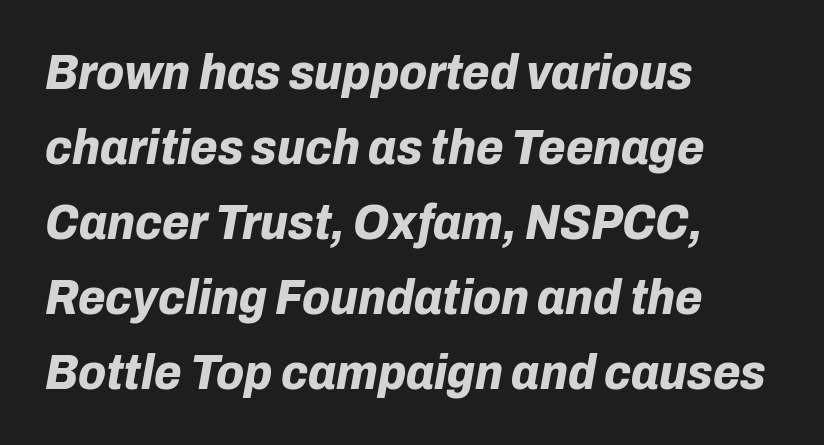
Q: Is the text bold? A: Yes.
Q: Is the text italic (slanted)? A: Yes, it leans right by about 10 degrees.
Q: Is the text underlined? A: No.
Q: How is the paragraph aligned? A: Left-aligned.
Q: Is the spacing between letters normal or unusually wide? A: Normal.
Q: Is the spacing between lines tight, normal or loose? A: Normal.
Q: Width (condensed, normal, or wide)? A: Normal.
Q: Stroke contrast? A: Low.
Q: x-height? A: Medium.
Q: Monospaced? A: No.
